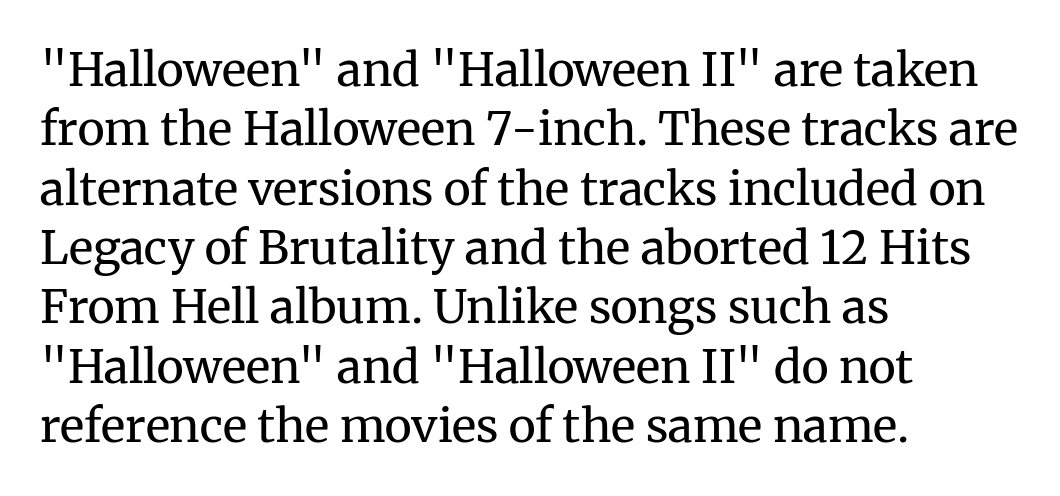
Q: Is the text bold? A: No.
Q: Is the text italic (slanted)? A: No, it is upright.
Q: Is the typeface a serif or a sans-serif typeface? A: Serif.
Q: Is the text underlined? A: No.
Q: How is the paragraph aligned? A: Left-aligned.
Q: Is the spacing between letters normal or unusually wide? A: Normal.
Q: Is the spacing between lines tight, normal or loose? A: Normal.
Q: Width (condensed, normal, or wide)? A: Normal.
Q: Stroke contrast? A: Medium.
Q: x-height? A: Medium.
Q: Monospaced? A: No.
